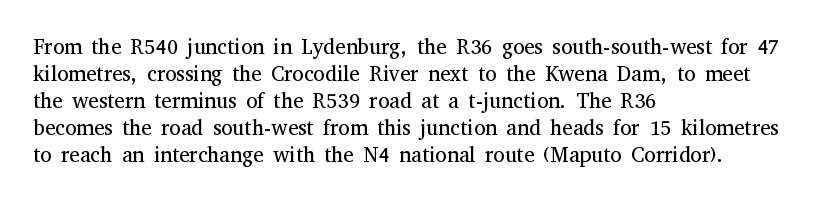
{"italic": "no", "bold": "no", "underline": "no", "align": "left", "line_spacing": "normal", "line_spacing_ratio": 1.29, "letter_spacing": "normal", "letter_spacing_em": 0.0, "glyph_px": 21}
